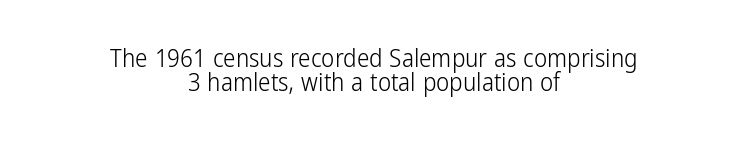
A roman cut, with each character standing at attention. There is no visible air inserted between adjacent glyphs. Line starts and ends both wander, symmetrically. Caption: face not bold, strokes unweighted. The words here are not underlined. The designer dialed line spacing down below the default.
